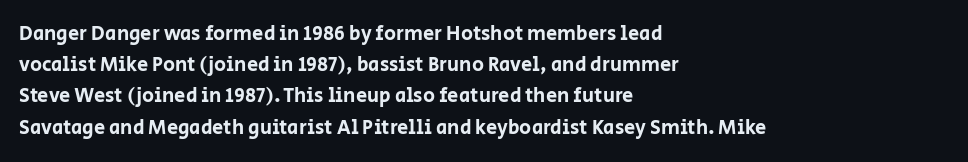
Q: Is the text italic (slanted)? A: No, it is upright.
Q: Is the text underlined? A: No.
Q: How is the paragraph aligned? A: Left-aligned.
Q: Is the spacing between letters normal or unusually wide? A: Normal.
Q: Is the spacing between lines tight, normal or loose? A: Normal.
